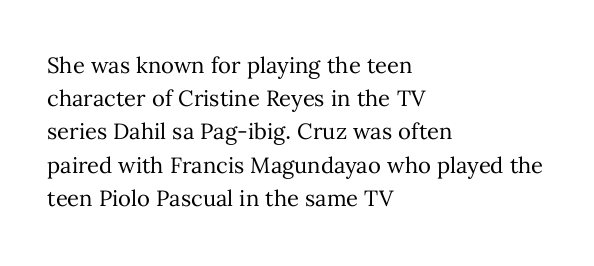
The image shows 22 px text type, upright; set left-aligned, normal line spacing (1.51x), normal letter spacing, not underlined.
